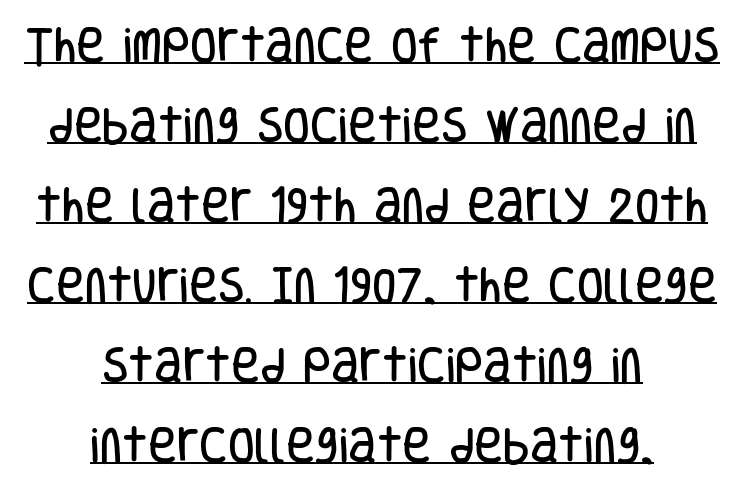
Does the copy run flush right? No — it is centered line by line. Each letter keeps its own natural width here, so spacing adapts to shape. The letters sit at their default tracking, neither squeezed nor spread. Font category for this specimen: sans-serif. Has an underline been added? It has.
